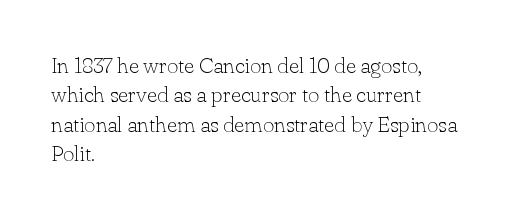
Q: Is the text bold? A: No.
Q: Is the text italic (slanted)? A: No, it is upright.
Q: Is the text underlined? A: No.
Q: How is the paragraph aligned? A: Left-aligned.
Q: Is the spacing between letters normal or unusually wide? A: Normal.
Q: Is the spacing between lines tight, normal or loose? A: Normal.
